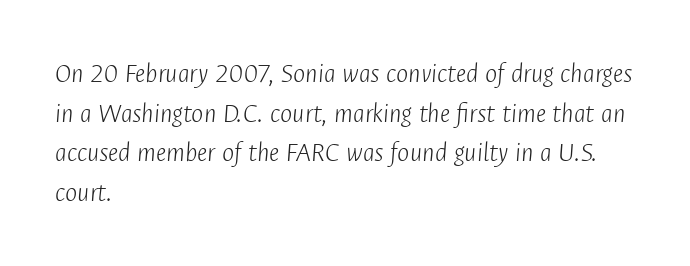
Q: Is the text bold? A: No.
Q: Is the text italic (slanted)? A: Yes, it leans right by about 4 degrees.
Q: Is the text underlined? A: No.
Q: How is the paragraph aligned? A: Left-aligned.
Q: Is the spacing between letters normal or unusually wide? A: Normal.
Q: Is the spacing between lines tight, normal or loose? A: Normal.
Q: Width (condensed, normal, or wide)? A: Condensed.
Q: Stroke contrast? A: Low.
Q: x-height? A: Medium.
Q: Monospaced? A: No.
